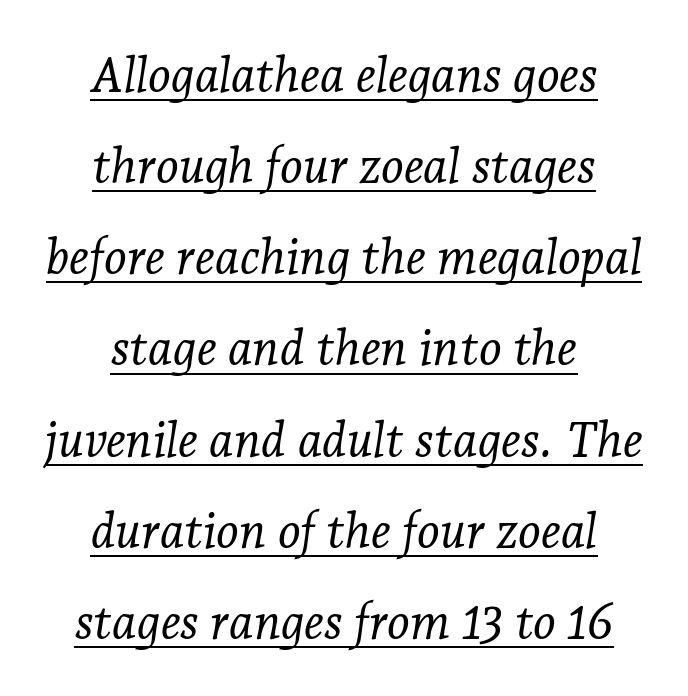
The typeface chosen for these lines features serifs. Letter spacing: default. These lines are rendered in a variable-pitch font. The sample's only ornament is a line tracing under the words. Compared with a flush-left layout, this one balances lines on the center instead. Tall strokes in this sample are angled rather than plumb.
